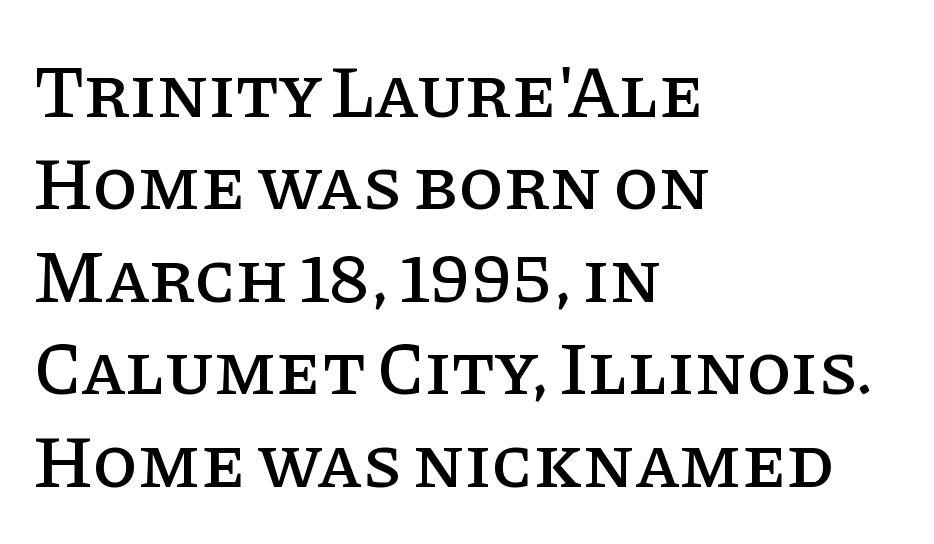
Q: Is the text italic (slanted)? A: No, it is upright.
Q: Is the typeface a serif or a sans-serif typeface? A: Serif.
Q: Is the text underlined? A: No.
Q: How is the paragraph aligned? A: Left-aligned.
Q: Is the spacing between letters normal or unusually wide? A: Normal.
Q: Is the spacing between lines tight, normal or loose? A: Normal.
Q: Width (condensed, normal, or wide)? A: Normal.
Q: Stroke contrast? A: Low.
Q: x-height? A: Large.
Q: Monospaced? A: No.
